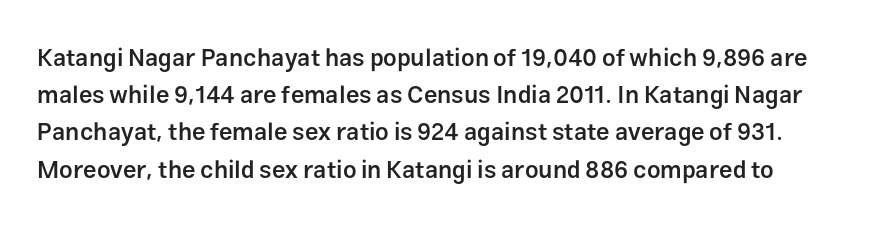
Glyph-to-glyph distance matches everyday printed text. The baseline area is clear. Every stem runs plumb, perpendicular to the baseline. Evenly set lines give the paragraph a standard silhouette. Notice the strokes are somewhat thickened but not fully heavy: this is a semibold.
